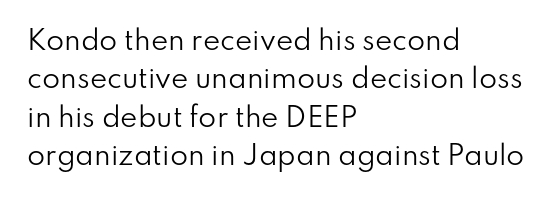
Q: Is the text bold? A: No.
Q: Is the text italic (slanted)? A: No, it is upright.
Q: Is the text underlined? A: No.
Q: How is the paragraph aligned? A: Left-aligned.
Q: Is the spacing between letters normal or unusually wide? A: Normal.
Q: Is the spacing between lines tight, normal or loose? A: Normal.
